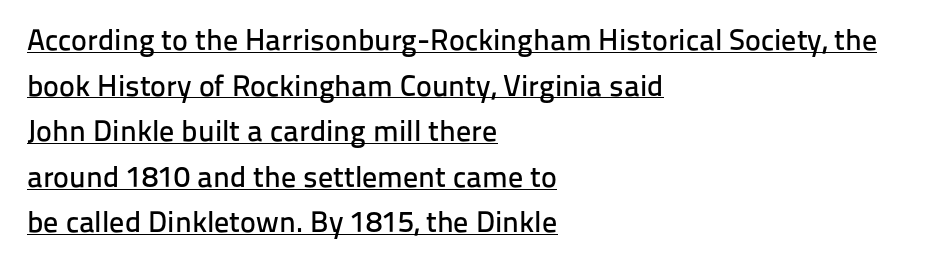
Q: Is the text italic (slanted)? A: No, it is upright.
Q: Is the typeface a serif or a sans-serif typeface? A: Sans-serif.
Q: Is the text underlined? A: Yes.
Q: How is the paragraph aligned? A: Left-aligned.
Q: Is the spacing between letters normal or unusually wide? A: Normal.
Q: Is the spacing between lines tight, normal or loose? A: Normal.
Q: Width (condensed, normal, or wide)? A: Normal.
Q: Stroke contrast? A: Low.
Q: x-height? A: Medium.
Q: Monospaced? A: No.
